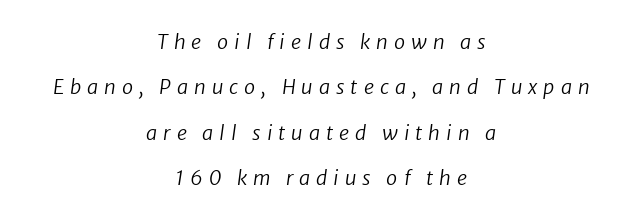
Stems and bowls with no extra thickness — not bold. Characters follow at a spacing far wider than the type designer built in. Students, observe: this is what heavily led, spacious text looks like. One-word summary of the alignment: center.
